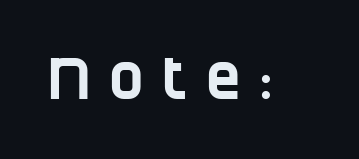
Classification — sans serif. A typesetter would call this proportional, since set widths differ per character. The foot of each line stays bare and open. Words appear elongated and porous because spacing is wide.
